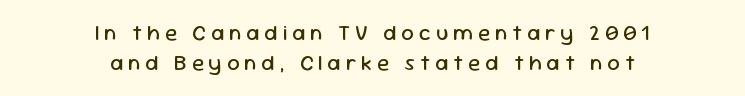
The image shows 22 px text type, upright; set centered, normal line spacing (1.37x), unusually wide letter spacing (+0.22 em), not underlined.
